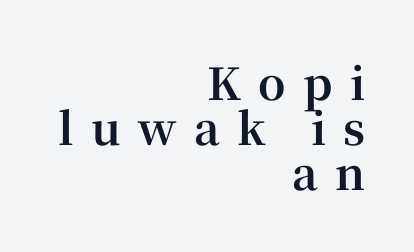
Q: Is the text bold? A: Yes.
Q: Is the text italic (slanted)? A: No, it is upright.
Q: Is the typeface a serif or a sans-serif typeface? A: Serif.
Q: Is the text underlined? A: No.
Q: How is the paragraph aligned? A: Right-aligned.
Q: Is the spacing between letters normal or unusually wide? A: Unusually wide.
Q: Is the spacing between lines tight, normal or loose? A: Tight.
Q: Width (condensed, normal, or wide)? A: Normal.
Q: Stroke contrast? A: High.
Q: x-height? A: Medium.
Q: Monospaced? A: No.
